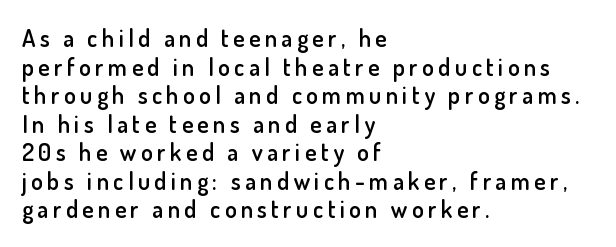
The image shows 24 px text type, upright; set left-aligned, line spacing 1.19x, not underlined.
